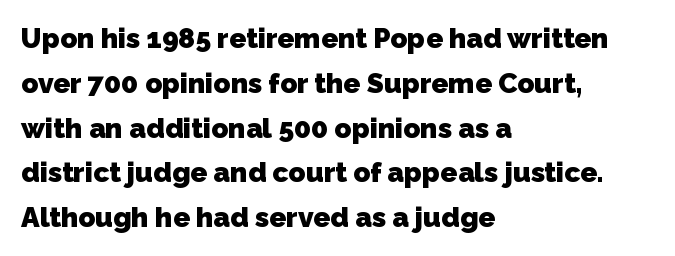
{"serif": "no", "bold": "yes", "weight": "heavy", "width": "normal", "stroke_contrast": "low", "x_height": "medium", "monospaced": "no", "underline": "no", "align": "left", "line_spacing": "normal", "line_spacing_ratio": 1.6, "letter_spacing": "normal", "letter_spacing_em": 0.0, "glyph_px": 28}
